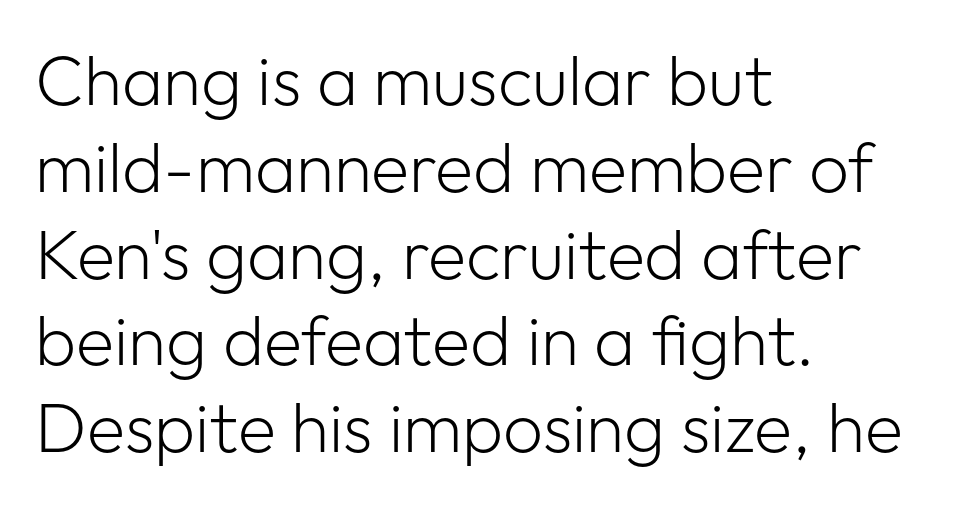
{"serif": "no", "italic": "no", "bold": "no", "weight": "light", "width": "normal", "stroke_contrast": "low", "x_height": "medium", "monospaced": "no", "underline": "no", "align": "left", "line_spacing_ratio": 1.24, "letter_spacing": "normal", "letter_spacing_em": 0.0, "glyph_px": 70}
